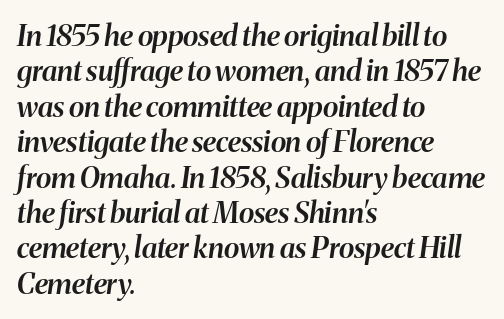
Q: Is the text bold? A: Semi-bold.
Q: Is the text italic (slanted)? A: Yes, it leans right by about 8 degrees.
Q: Is the text underlined? A: No.
Q: How is the paragraph aligned? A: Left-aligned.
Q: Is the spacing between letters normal or unusually wide? A: Normal.
Q: Width (condensed, normal, or wide)? A: Normal.
Q: Stroke contrast? A: Medium.
Q: x-height? A: Medium.
Q: Monospaced? A: No.
